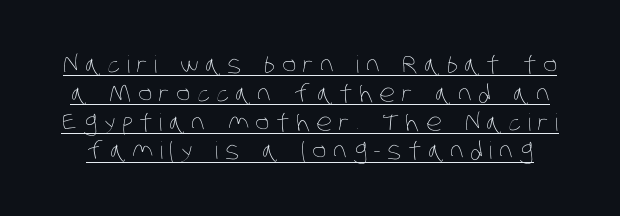
Q: Is the text bold? A: No.
Q: Is the text underlined? A: Yes.
Q: Is the spacing between letters normal or unusually wide? A: Unusually wide.
